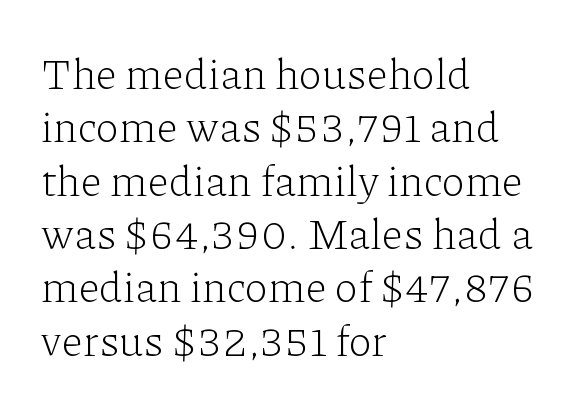
The image shows 43 px light serif type, upright; set left-aligned, line spacing 1.24x, normal letter spacing, not underlined; low stroke contrast and a medium x-height.
